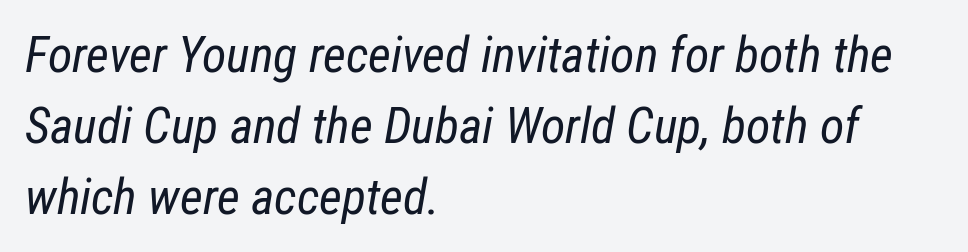
Q: Is the text bold? A: No.
Q: Is the text italic (slanted)? A: Yes, it leans right by about 12 degrees.
Q: Is the text underlined? A: No.
Q: How is the paragraph aligned? A: Left-aligned.
Q: Is the spacing between letters normal or unusually wide? A: Normal.
Q: Is the spacing between lines tight, normal or loose? A: Normal.
Q: Width (condensed, normal, or wide)? A: Condensed.
Q: Stroke contrast? A: Low.
Q: x-height? A: Medium.
Q: Monospaced? A: No.
